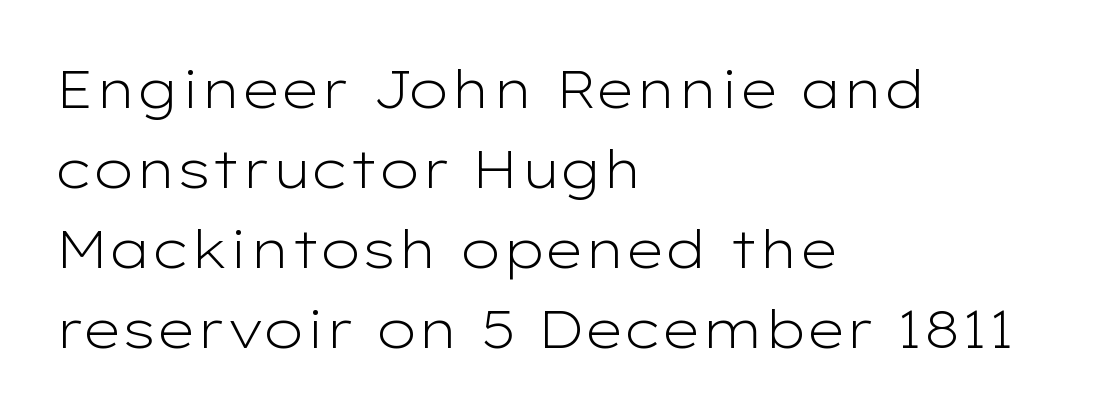
Q: Is the text bold? A: No.
Q: Is the text italic (slanted)? A: No, it is upright.
Q: Is the typeface a serif or a sans-serif typeface? A: Sans-serif.
Q: Is the text underlined? A: No.
Q: How is the paragraph aligned? A: Left-aligned.
Q: Is the spacing between letters normal or unusually wide? A: Normal.
Q: Is the spacing between lines tight, normal or loose? A: Normal.
Q: Width (condensed, normal, or wide)? A: Wide.
Q: Stroke contrast? A: Low.
Q: x-height? A: Medium.
Q: Monospaced? A: No.
